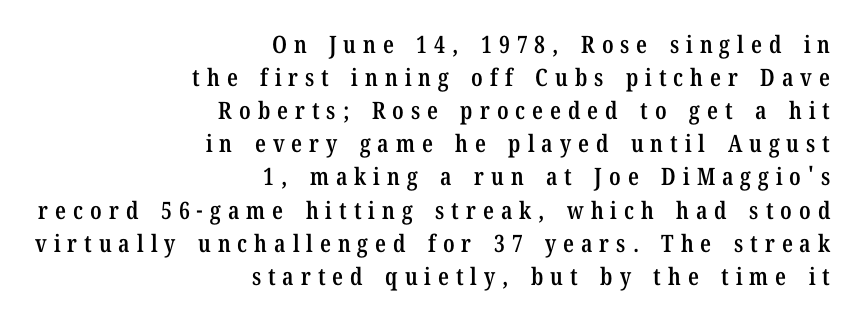
Q: Is the text bold? A: Semi-bold.
Q: Is the text italic (slanted)? A: No, it is upright.
Q: Is the text underlined? A: No.
Q: How is the paragraph aligned? A: Right-aligned.
Q: Is the spacing between letters normal or unusually wide? A: Unusually wide.
Q: Is the spacing between lines tight, normal or loose? A: Normal.
